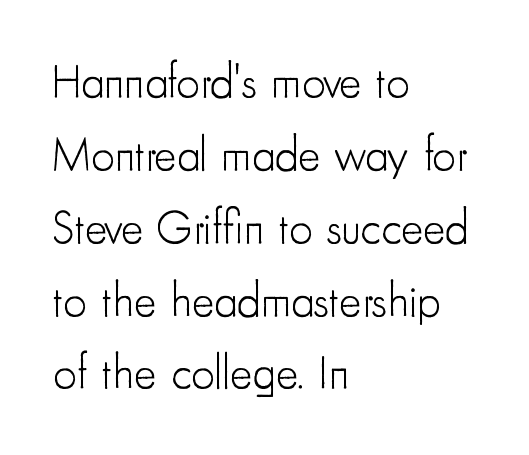
Q: Is the text bold? A: No.
Q: Is the text italic (slanted)? A: No, it is upright.
Q: Is the typeface a serif or a sans-serif typeface? A: Sans-serif.
Q: Is the text underlined? A: No.
Q: How is the paragraph aligned? A: Left-aligned.
Q: Is the spacing between letters normal or unusually wide? A: Normal.
Q: Is the spacing between lines tight, normal or loose? A: Normal.
Q: Width (condensed, normal, or wide)? A: Condensed.
Q: Stroke contrast? A: Low.
Q: x-height? A: Small.
Q: Monospaced? A: No.
